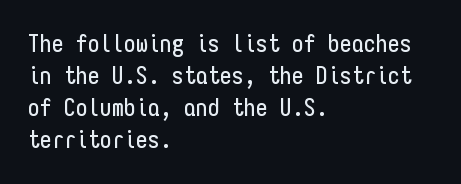
The image shows 24 px text type, upright; set left-aligned, normal line spacing (1.34x), normal letter spacing, not underlined.
